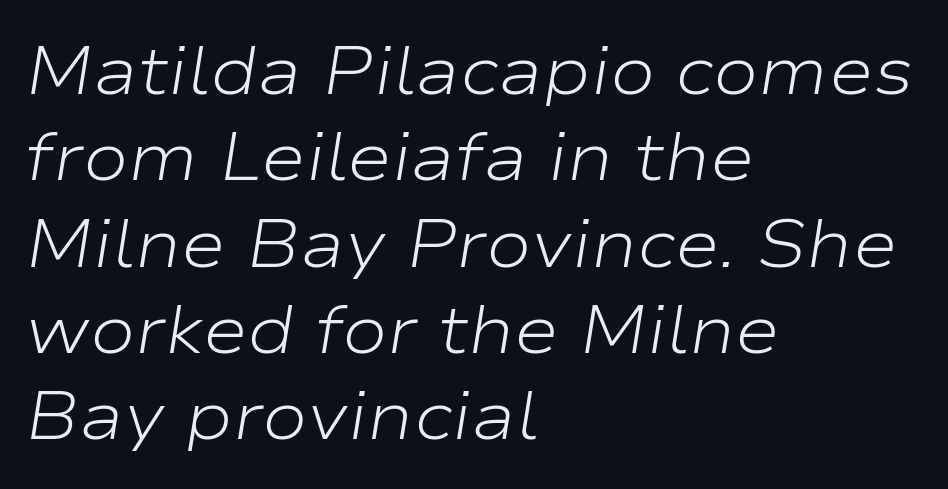
The letterforms sit shoulder to shoulder at normal distance. Note the varied advance widths — an 'i' is clearly narrower than an 'm'. Teacher's note: observe the even left margin — that is flush-left alignment. Line spacing here is normal. Looking at the ascenders, they clearly lean.
